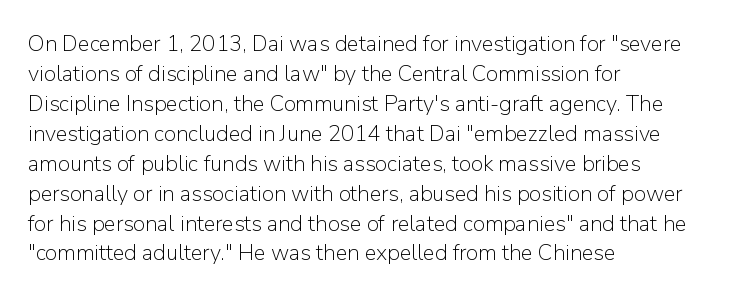
Reading down the column, the eye jumps a familiar distance to each next line. Left-aligned paragraph, ragged on the right. Check under the words: just untouched page. Nope, not italic — everything's standing straight.
